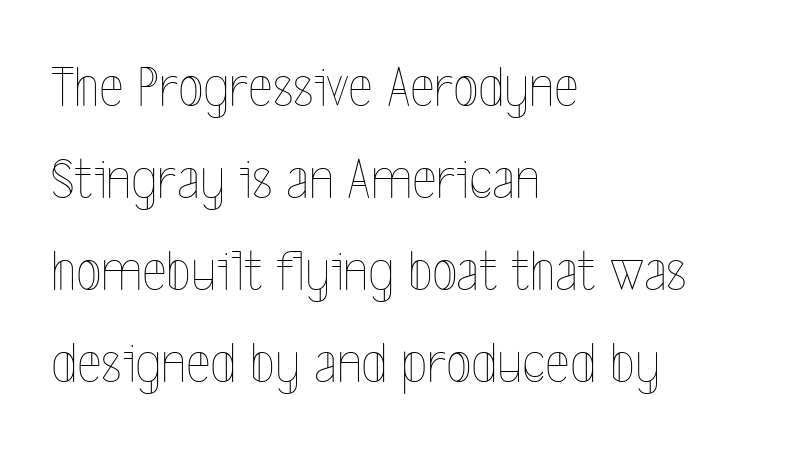
Q: Is the text bold? A: No.
Q: Is the text italic (slanted)? A: No, it is upright.
Q: Is the text underlined? A: No.
Q: How is the paragraph aligned? A: Left-aligned.
Q: Is the spacing between letters normal or unusually wide? A: Normal.
Q: Is the spacing between lines tight, normal or loose? A: Normal.
Q: Width (condensed, normal, or wide)? A: Condensed.
Q: x-height? A: Medium.
Q: Monospaced? A: No.
